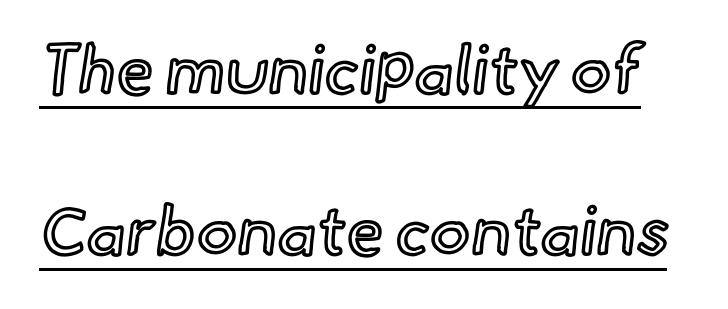
The image shows 68 px text type; set loose line spacing (2.37x), normal letter spacing, underlined; a small x-height.
